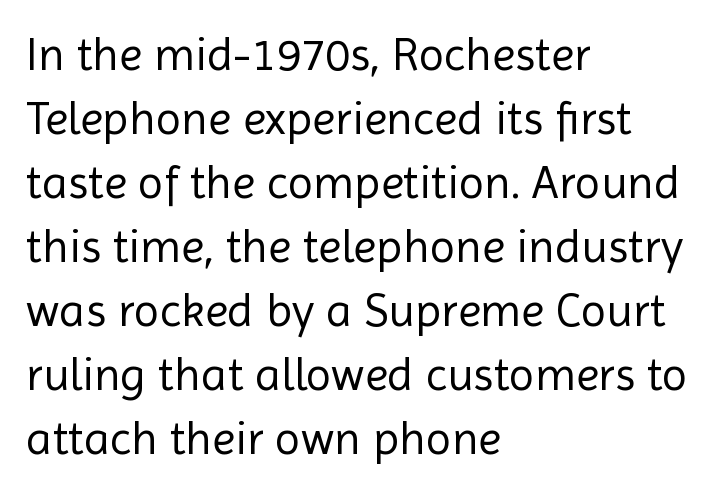
{"serif": "no", "italic": "no", "bold": "no", "weight": "regular", "width": "normal", "x_height": "medium", "monospaced": "no", "underline": "no", "align": "left", "line_spacing": "normal", "line_spacing_ratio": 1.36, "letter_spacing": "normal", "letter_spacing_em": 0.0, "glyph_px": 47}
